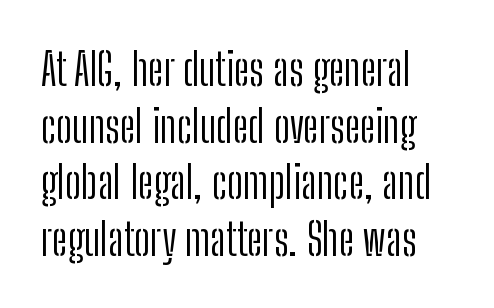
The image shows 45 px light, condensed sans-serif type, upright; set left-aligned, normal line spacing (1.26x), normal letter spacing, not underlined; low stroke contrast and a medium x-height.
